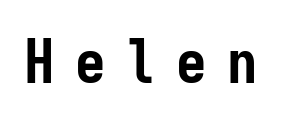
Q: Is the text bold? A: Yes.
Q: Is the text italic (slanted)? A: No, it is upright.
Q: Is the typeface a serif or a sans-serif typeface? A: Sans-serif.
Q: Is the text underlined? A: No.
Q: Is the spacing between letters normal or unusually wide? A: Unusually wide.
Q: Width (condensed, normal, or wide)? A: Condensed.
Q: Stroke contrast? A: Low.
Q: x-height? A: Medium.
Q: Monospaced? A: Yes.
